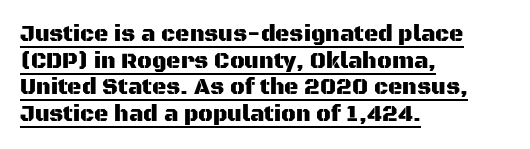
The image shows 22 px text type, upright; set left-aligned, line spacing 1.21x, normal letter spacing, underlined.
